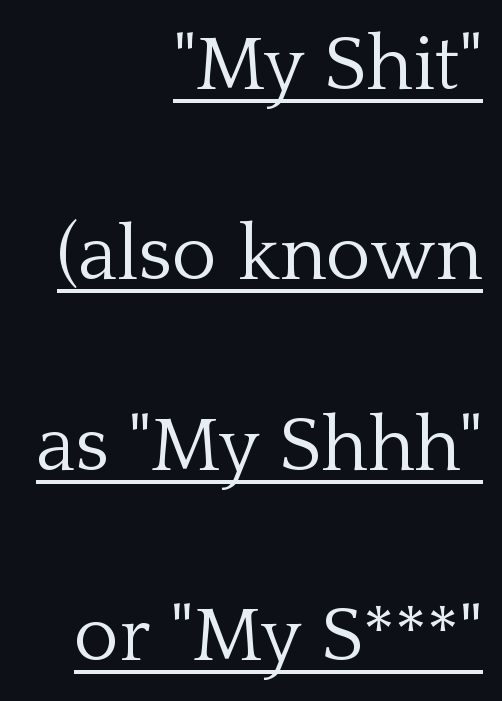
{"serif": "yes", "italic": "no", "bold": "no", "weight": "light", "width": "normal", "stroke_contrast": "low", "x_height": "medium", "monospaced": "no", "underline": "yes", "align": "right", "line_spacing": "loose", "line_spacing_ratio": 2.44, "letter_spacing": "normal", "letter_spacing_em": 0.0, "glyph_px": 78}
